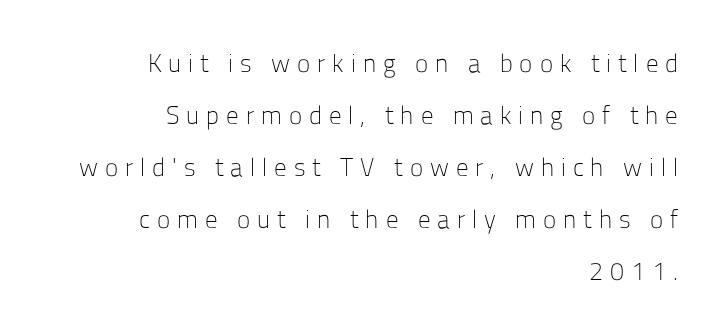
Q: Is the text bold? A: No.
Q: Is the text italic (slanted)? A: No, it is upright.
Q: Is the text underlined? A: No.
Q: How is the paragraph aligned? A: Right-aligned.
Q: Is the spacing between letters normal or unusually wide? A: Unusually wide.
Q: Is the spacing between lines tight, normal or loose? A: Loose.
